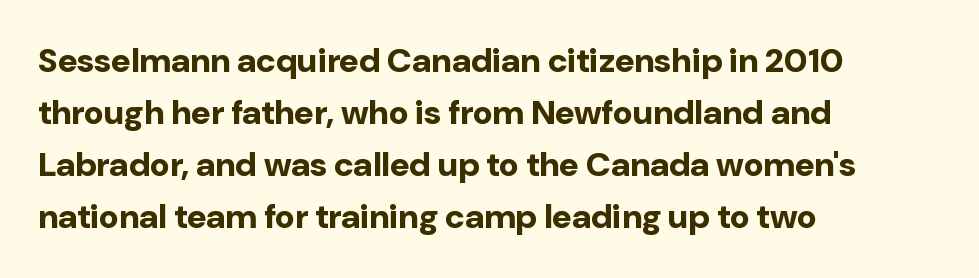
{"serif": "no", "italic": "no", "bold": "yes", "weight": "bold", "width": "normal", "stroke_contrast": "low", "x_height": "medium", "monospaced": "no", "underline": "no", "align": "left", "line_spacing": "normal", "line_spacing_ratio": 1.53, "letter_spacing": "normal", "letter_spacing_em": 0.0, "glyph_px": 34}
